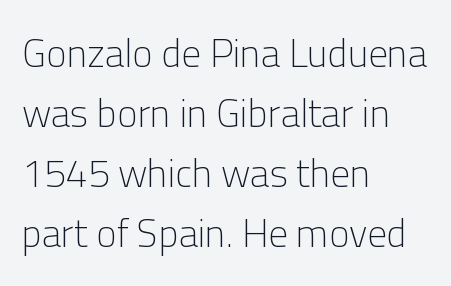
{"serif": "no", "italic": "no", "bold": "no", "weight": "light", "width": "normal", "stroke_contrast": "low", "x_height": "medium", "monospaced": "no", "underline": "no", "align": "left", "line_spacing": "normal", "line_spacing_ratio": 1.54, "letter_spacing": "normal", "letter_spacing_em": 0.0, "glyph_px": 39}
